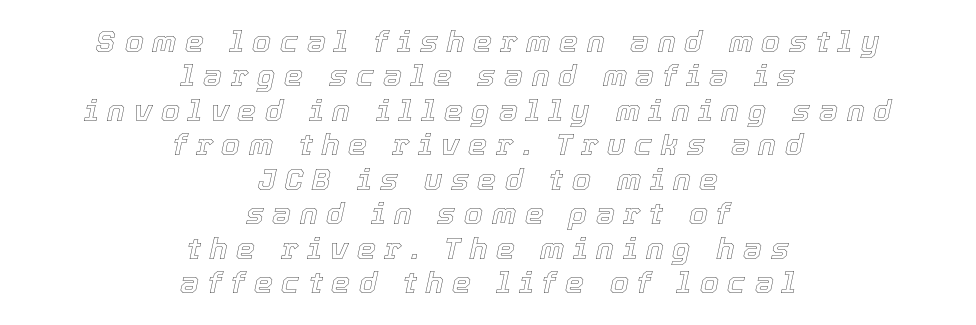
The image shows 30 px text type, italic (leaning right); set centered, tight line spacing (1.15x), unusually wide letter spacing (+0.29 em), not underlined; a medium x-height.
